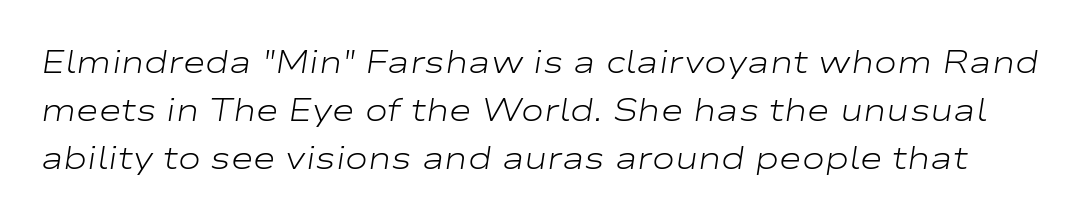
Each stroke keeps to a modest, everyday thickness or less. Look at the tracking — it's just the regular setting, nothing added. Glance below the letters and you will spot only blank space. How would I describe the line gaps? Plain and ordinary. These lines were composed using italics.
